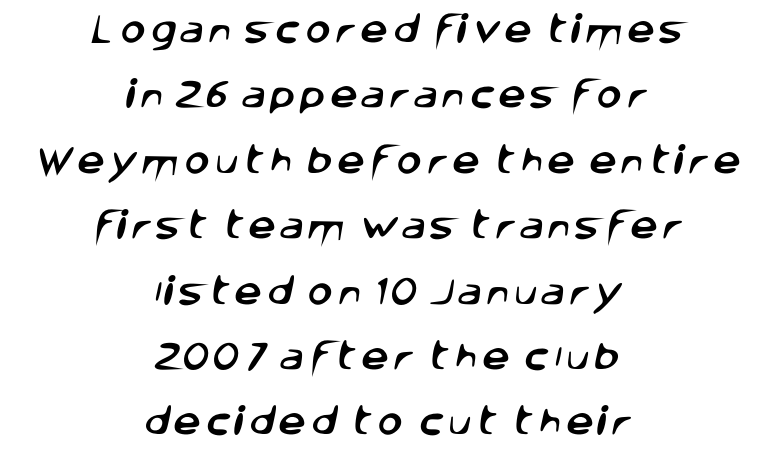
{"serif": "no", "width": "normal", "stroke_contrast": "low", "x_height": "large", "monospaced": "no", "underline": "no", "align": "center", "line_spacing": "loose", "line_spacing_ratio": 2.11, "glyph_px": 31}
